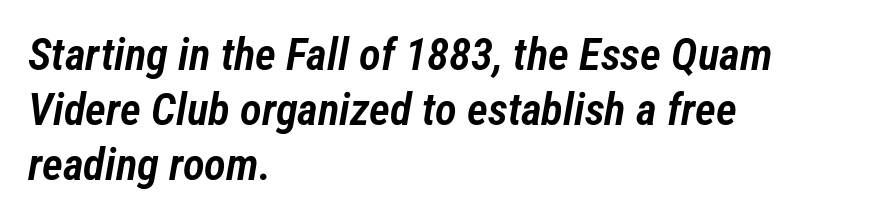
The image shows 45 px semibold, condensed type, italic (leaning right); set left-aligned, line spacing 1.22x, normal letter spacing, not underlined; low stroke contrast and a medium x-height.
